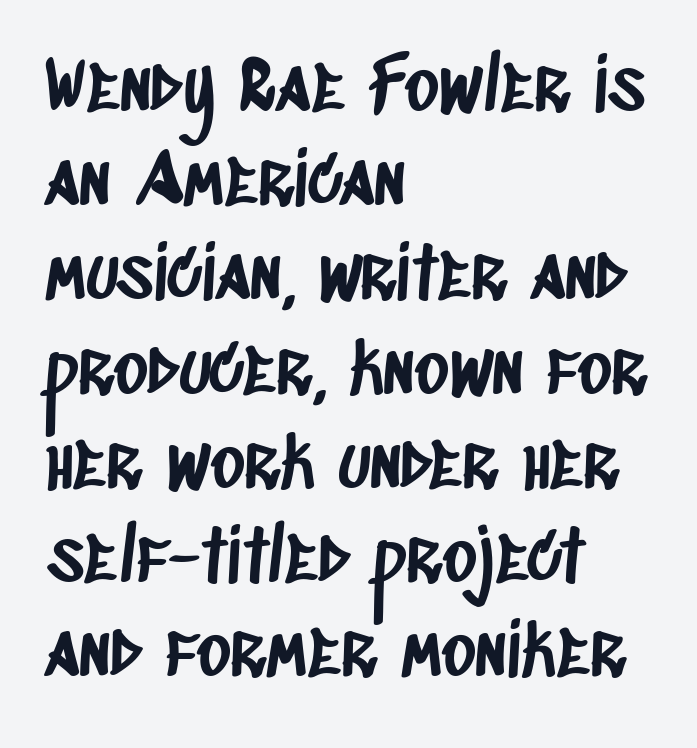
The image shows 73 px condensed sans-serif type; set left-aligned, normal line spacing (1.29x), normal letter spacing, not underlined; low stroke contrast and a large x-height.
